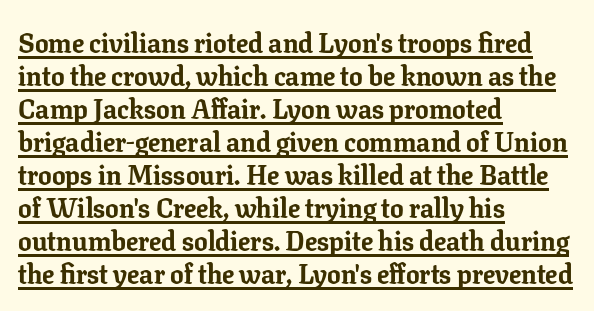
Rendered with straight, roman letterforms. The sample's only ornament is a line tracing under the words. Line starts are locked; line ends wander. You'd pick this weight for a headline — it's a proper bold.
